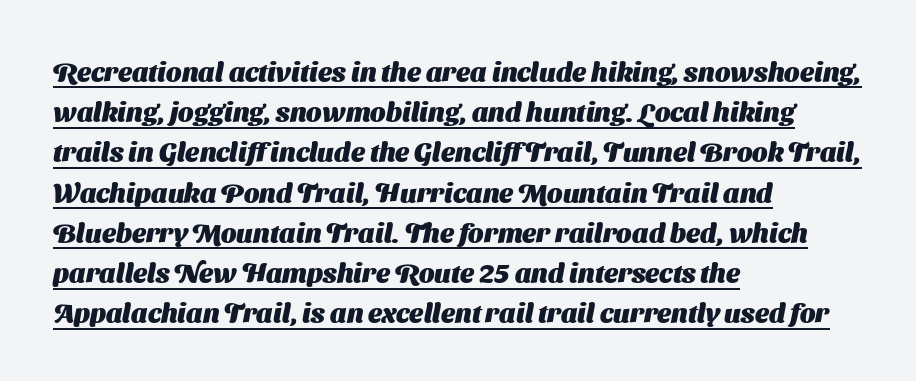
{"bold": "yes", "underline": "yes", "align": "left", "line_spacing": "normal", "line_spacing_ratio": 1.49, "letter_spacing": "normal", "letter_spacing_em": 0.0, "glyph_px": 27}
